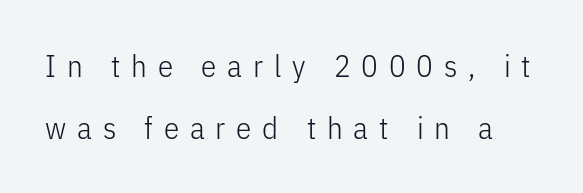
{"serif": "no", "italic": "no", "bold": "no", "weight": "light", "width": "condensed", "stroke_contrast": "low", "x_height": "medium", "monospaced": "no", "underline": "no", "line_spacing": "loose", "line_spacing_ratio": 1.99, "letter_spacing": "wide", "letter_spacing_em": 0.35, "glyph_px": 31}
